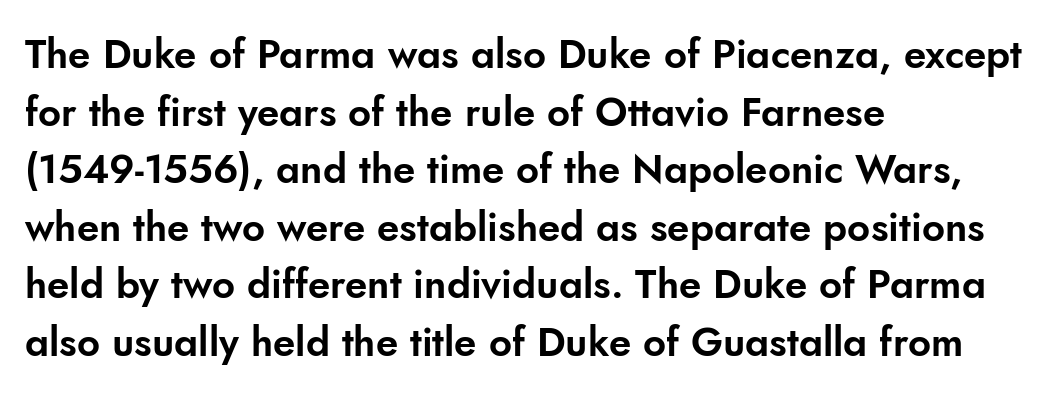
The image shows 40 px sans-serif type, upright; set left-aligned, normal line spacing (1.44x), normal letter spacing, not underlined; low stroke contrast and a small x-height.
